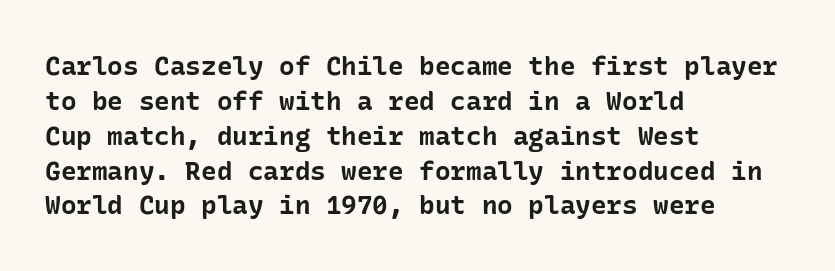
{"italic": "no", "bold": "yes", "underline": "no", "align": "left", "line_spacing": "normal", "line_spacing_ratio": 1.34, "letter_spacing": "normal", "letter_spacing_em": 0.0, "glyph_px": 26}
